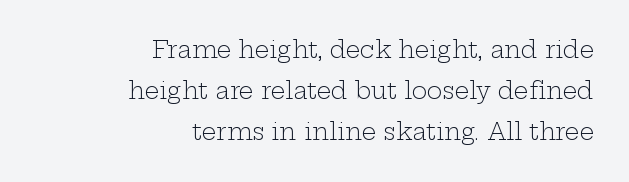
The image shows 23 px text type, upright; set right-aligned, line spacing 1.78x, normal letter spacing, not underlined.
